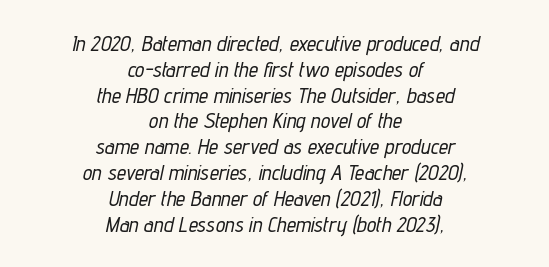
The lines in this sample share a center point and differ in where they start and stop. Is the letter spacing exaggerated? No — it looks like the ordinary default. A typesetter would mark this as italic. The space beneath each line is pristine and unruled.
